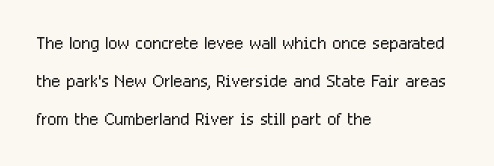
Is there much room between lines? A standard amount, neither cramped nor airy. A roman cut, with each character standing at attention. How are the letters spaced? Ordinarily, with no added tracking. This rendering features lettering with no underline. The paragraph shown leans on its left margin. The weight tops out at a normal text grade.
